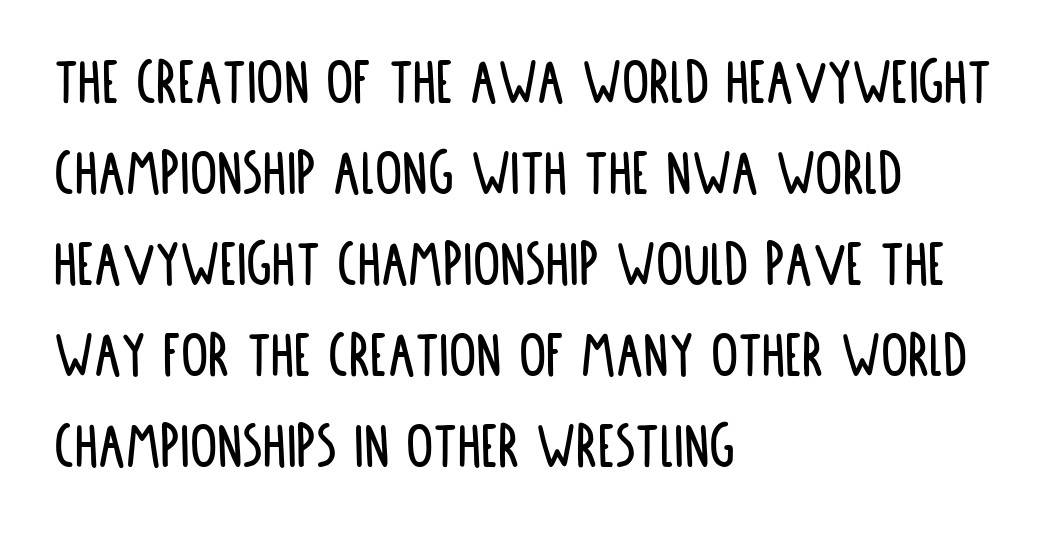
The image shows 68 px condensed sans-serif type, upright; set left-aligned, normal line spacing (1.34x), normal letter spacing, not underlined; low stroke contrast and a large x-height.
